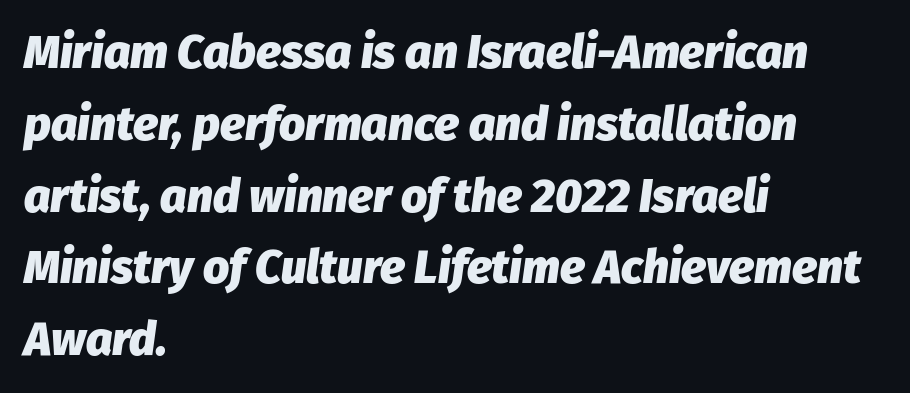
The string is rendered with underlining switched off. Spacing verdict: proportional, widths tailored to each character. Typeset ragged right — the left edge is the straight one. The specimen reads as italic at a glance. These lines carry a lot of weight — the face is fully bold.
